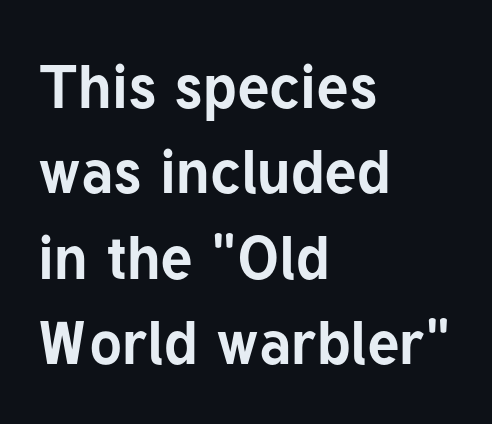
The image shows 61 px bold sans-serif type, upright; set left-aligned, normal line spacing (1.4x), normal letter spacing, not underlined; low stroke contrast and a medium x-height.
